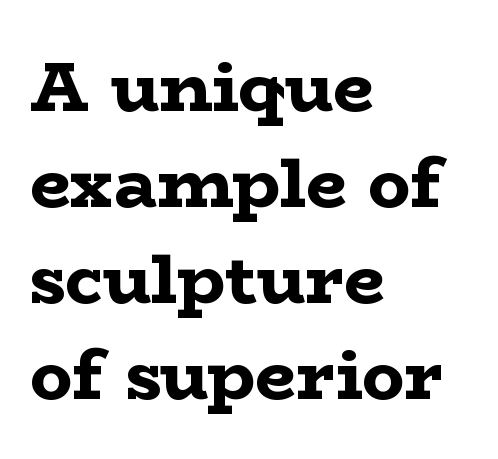
The image shows 71 px bold, wide serif type, upright; set left-aligned, normal line spacing (1.35x), normal letter spacing, not underlined; low stroke contrast and a medium x-height.
